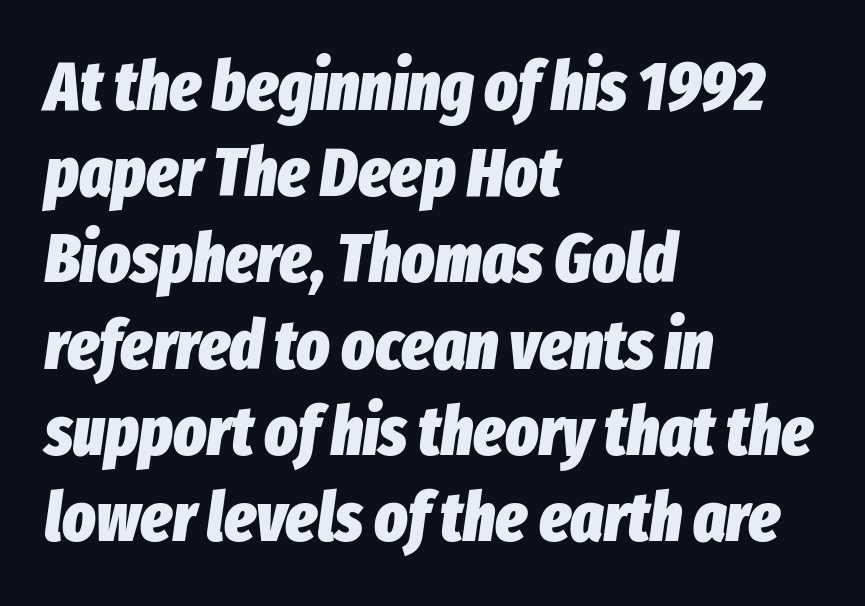
Q: Is the text bold? A: Yes.
Q: Is the text italic (slanted)? A: Yes, it leans right by about 8 degrees.
Q: Is the text underlined? A: No.
Q: How is the paragraph aligned? A: Left-aligned.
Q: Is the spacing between letters normal or unusually wide? A: Normal.
Q: Is the spacing between lines tight, normal or loose? A: Normal.
Q: Width (condensed, normal, or wide)? A: Condensed.
Q: Stroke contrast? A: Low.
Q: x-height? A: Medium.
Q: Monospaced? A: No.
